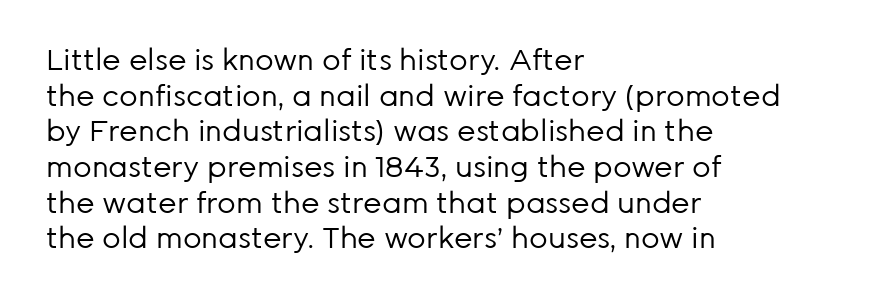
{"serif": "no", "italic": "no", "bold": "no", "weight": "regular", "width": "normal", "stroke_contrast": "low", "x_height": "medium", "monospaced": "no", "underline": "no", "align": "left", "line_spacing_ratio": 1.23, "letter_spacing": "normal", "letter_spacing_em": 0.0, "glyph_px": 29}
